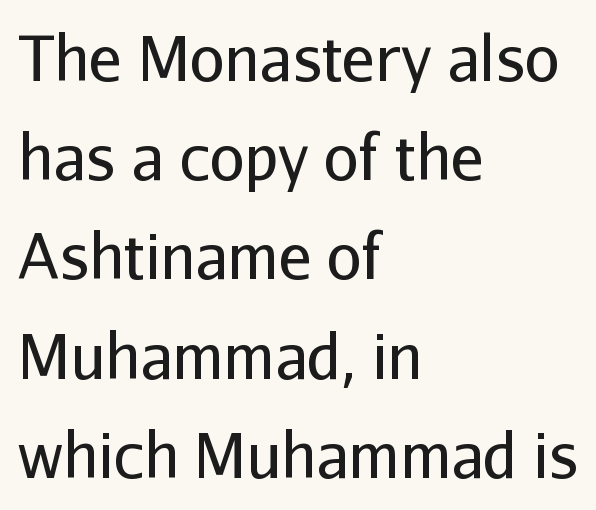
Horizontal alignment here is leftward, the default for most running prose. The typography opts for an upright posture over an oblique one. Evenly set lines give the paragraph a standard silhouette. Proportional: the letters do not fall into vertical columns. Typographically, this falls in the sans-serif category. Tracking value appears to be zero — textbook default spacing.
